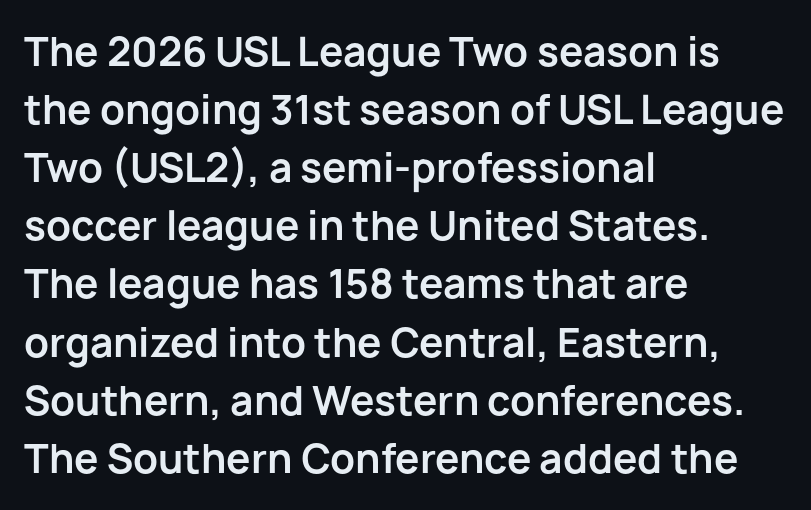
{"serif": "no", "italic": "no", "bold": "yes", "weight": "bold", "width": "normal", "stroke_contrast": "low", "x_height": "medium", "monospaced": "no", "underline": "no", "align": "left", "line_spacing": "normal", "line_spacing_ratio": 1.49, "letter_spacing": "normal", "letter_spacing_em": 0.0, "glyph_px": 39}
